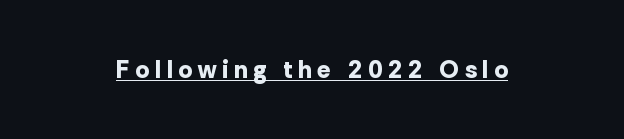
{"italic": "no", "bold": "yes", "underline": "yes", "letter_spacing": "wide", "letter_spacing_em": 0.24, "glyph_px": 25}
